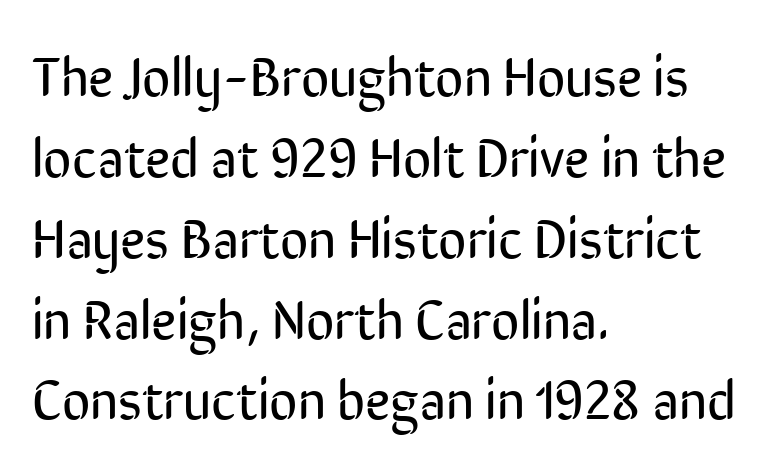
Caption: standard tracking, unaltered. Notice how the passage keeps a crisp vertical edge on the left only. The letters carry no serifs — their stems end cleanly without finishing strokes. The letters look calm and open, with moderate or lighter stems. The space between consecutive lines is moderate.
